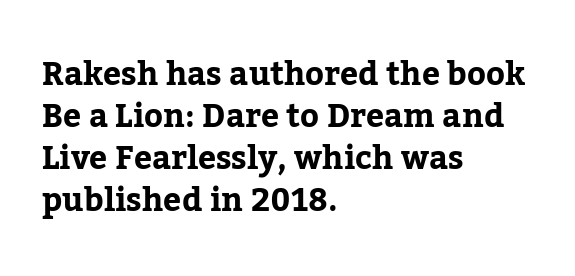
Proportional: the letters do not fall into vertical columns. Visually the block forms a straight wall on the left and a jagged coastline on the right. Nope, not italic — everything's standing straight. The horizontal fit of the characters is conventional and even. The designer left line spacing at the default.
